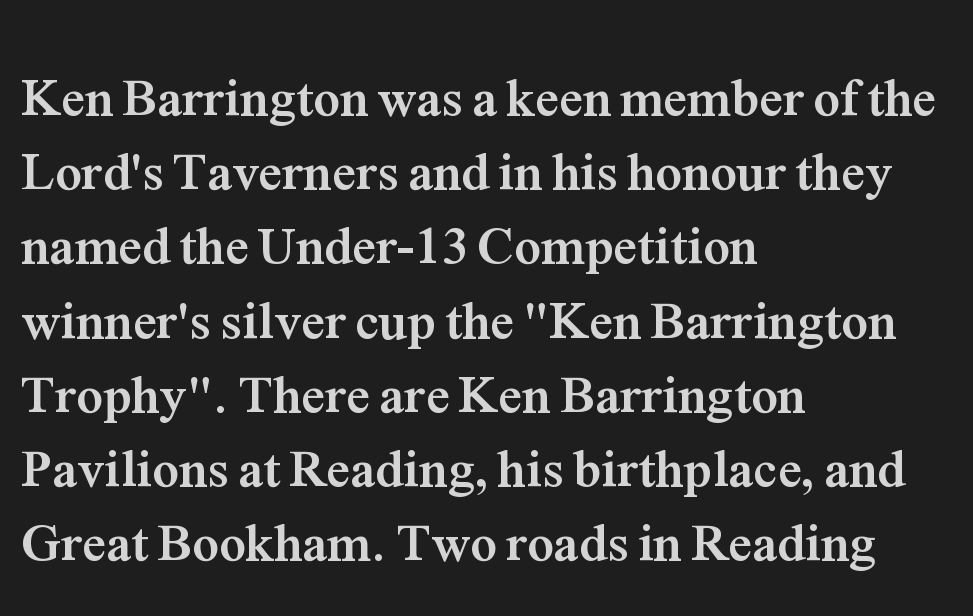
The image shows 53 px semibold serif type, upright; set left-aligned, normal line spacing (1.4x), normal letter spacing, not underlined; medium stroke contrast and a medium x-height.
